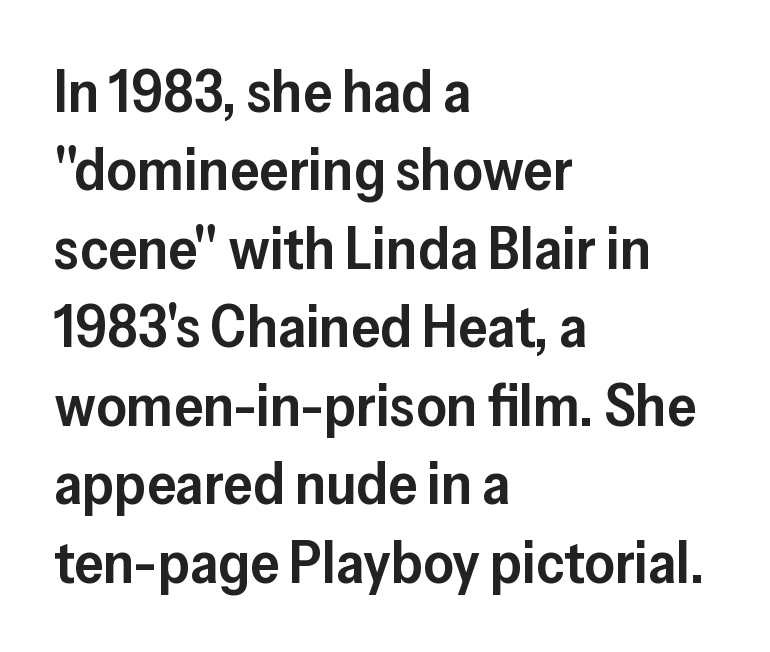
{"serif": "no", "italic": "no", "bold": "semi", "weight": "semibold", "width": "normal", "stroke_contrast": "low", "x_height": "medium", "monospaced": "no", "underline": "no", "align": "left", "line_spacing": "normal", "line_spacing_ratio": 1.33, "letter_spacing": "normal", "letter_spacing_em": 0.0, "glyph_px": 59}
